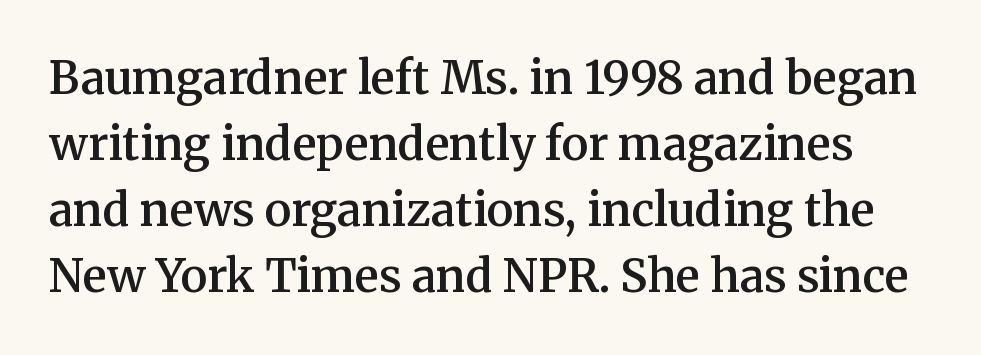
These lines carry some extra weight — a demibold, not a full bold. This is the regular roman posture of the typeface. Note the varied advance widths — an 'i' is clearly narrower than an 'm'. The rendering keeps characters at their native spacing. Is there much room between lines? A standard amount, neither cramped nor airy. Check under the words: just untouched page.
